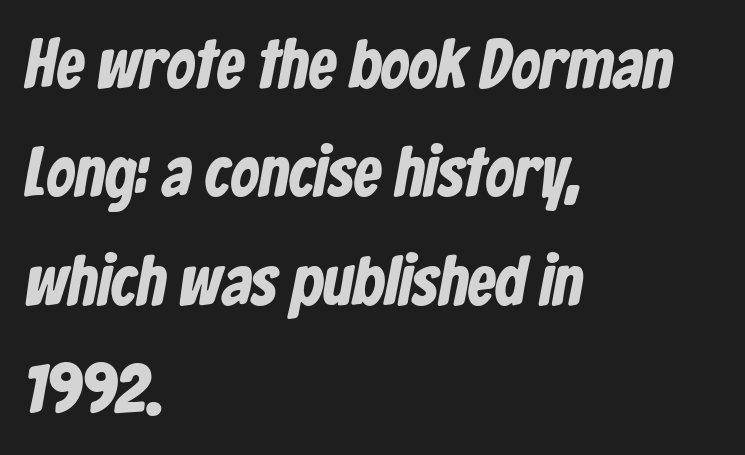
The image shows 70 px bold, condensed sans-serif type; set left-aligned, normal line spacing (1.55x), normal letter spacing, not underlined; low stroke contrast and a medium x-height.
